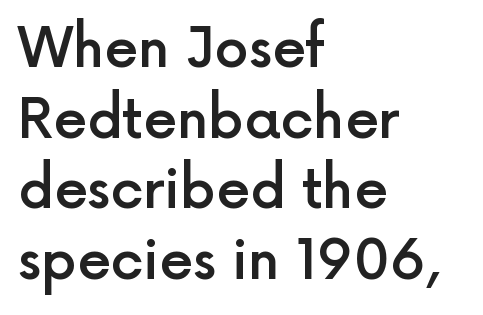
{"serif": "no", "italic": "no", "bold": "semi", "weight": "semibold", "width": "normal", "x_height": "medium", "monospaced": "no", "underline": "no", "align": "left", "line_spacing": "normal", "line_spacing_ratio": 1.31, "letter_spacing": "normal", "letter_spacing_em": 0.0, "glyph_px": 54}
